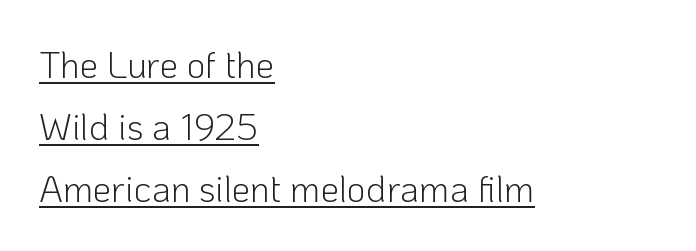
Stem width sits at or under what a default text font uses. Classification — sans serif. Where is the straight margin? On the left. Is there any slant? The stems are plumb.
